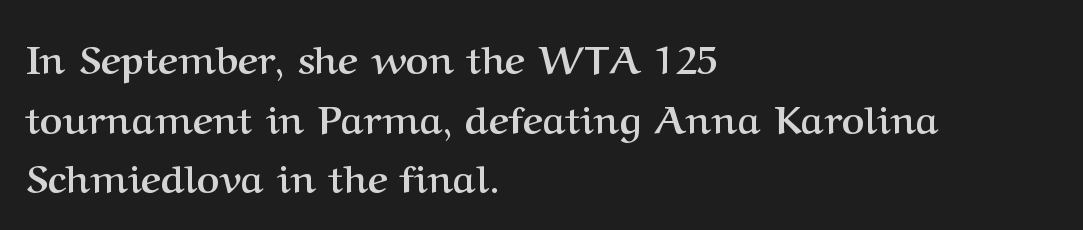
Q: Is the text bold? A: Yes.
Q: Is the text italic (slanted)? A: No, it is upright.
Q: Is the typeface a serif or a sans-serif typeface? A: Serif.
Q: Is the text underlined? A: No.
Q: How is the paragraph aligned? A: Left-aligned.
Q: Is the spacing between letters normal or unusually wide? A: Normal.
Q: Is the spacing between lines tight, normal or loose? A: Normal.
Q: Width (condensed, normal, or wide)? A: Normal.
Q: Stroke contrast? A: Medium.
Q: x-height? A: Medium.
Q: Monospaced? A: No.
